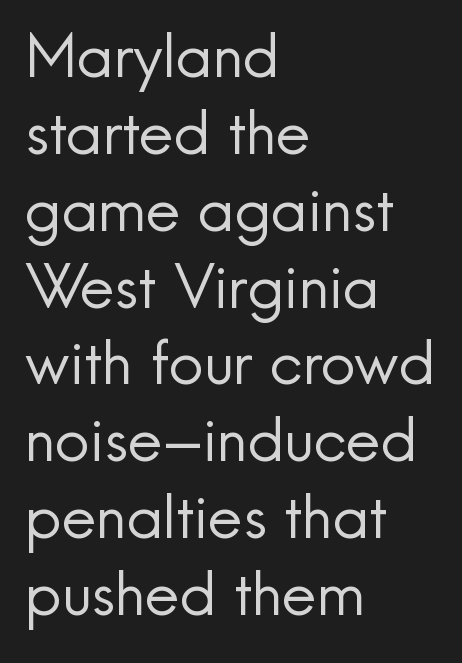
Evenly set lines give the paragraph a standard silhouette. Is the type heavy? It reads as light-to-regular instead. Between one letter and the next there's only the usual sliver of space. The characters display no serif detailing; their extremities are plain. These lines are set flush left with a ragged right edge. A typesetter would mark this as roman, not italic.
